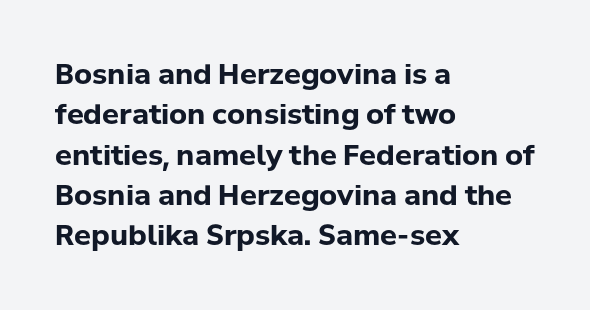
{"serif": "no", "italic": "no", "bold": "yes", "weight": "bold", "width": "normal", "stroke_contrast": "low", "x_height": "medium", "monospaced": "no", "underline": "no", "align": "left", "line_spacing": "normal", "line_spacing_ratio": 1.44, "letter_spacing": "normal", "letter_spacing_em": 0.0, "glyph_px": 28}
